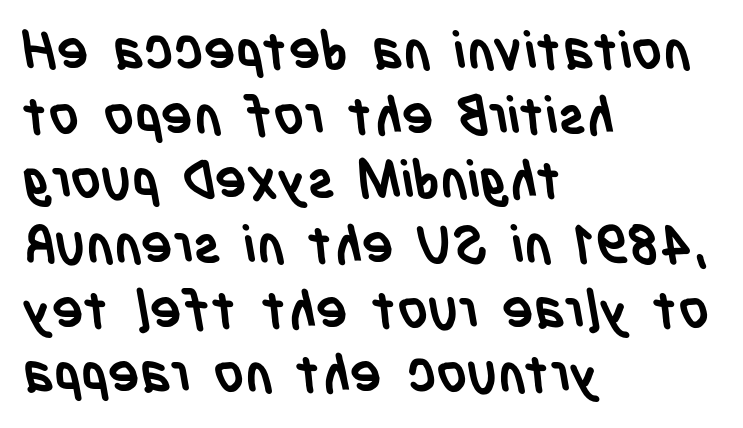
Q: Is the text bold? A: Yes.
Q: Is the typeface a serif or a sans-serif typeface? A: Sans-serif.
Q: Is the text underlined? A: No.
Q: How is the paragraph aligned? A: Left-aligned.
Q: Is the spacing between letters normal or unusually wide? A: Normal.
Q: Width (condensed, normal, or wide)? A: Condensed.
Q: Stroke contrast? A: Low.
Q: x-height? A: Large.
Q: Monospaced? A: No.
